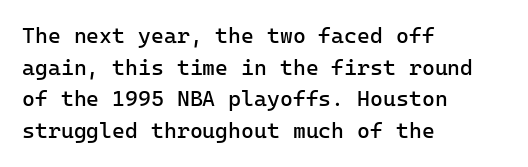
{"italic": "no", "bold": "no", "underline": "no", "align": "left", "line_spacing": "normal", "line_spacing_ratio": 1.44, "letter_spacing": "normal", "letter_spacing_em": 0.0, "glyph_px": 22}
